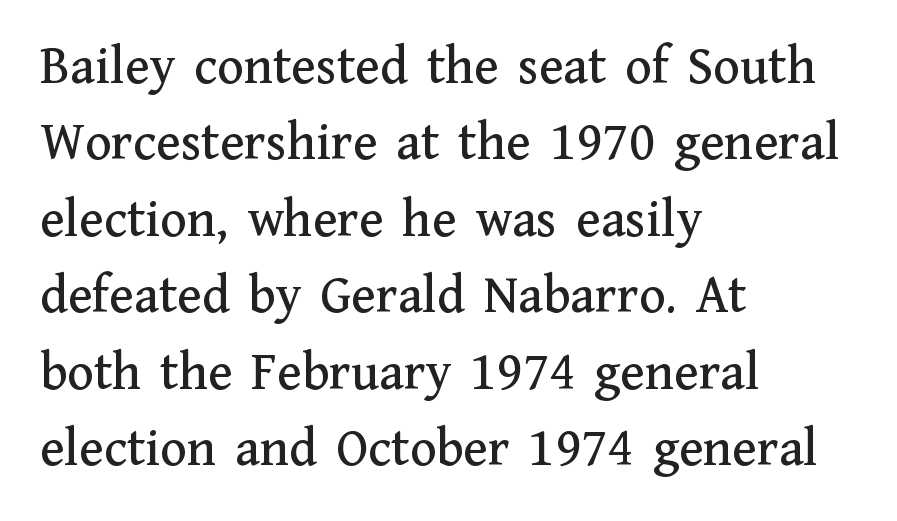
{"serif": "yes", "italic": "no", "width": "normal", "stroke_contrast": "medium", "x_height": "medium", "monospaced": "no", "underline": "no", "align": "left", "line_spacing": "normal", "line_spacing_ratio": 1.39, "letter_spacing": "normal", "letter_spacing_em": 0.0, "glyph_px": 55}
